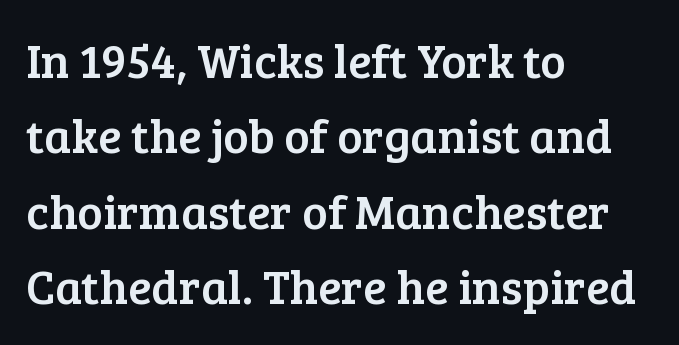
Q: Is the text italic (slanted)? A: No, it is upright.
Q: Is the typeface a serif or a sans-serif typeface? A: Serif.
Q: Is the text underlined? A: No.
Q: How is the paragraph aligned? A: Left-aligned.
Q: Is the spacing between letters normal or unusually wide? A: Normal.
Q: Is the spacing between lines tight, normal or loose? A: Normal.
Q: Width (condensed, normal, or wide)? A: Normal.
Q: Stroke contrast? A: Low.
Q: x-height? A: Medium.
Q: Monospaced? A: No.
